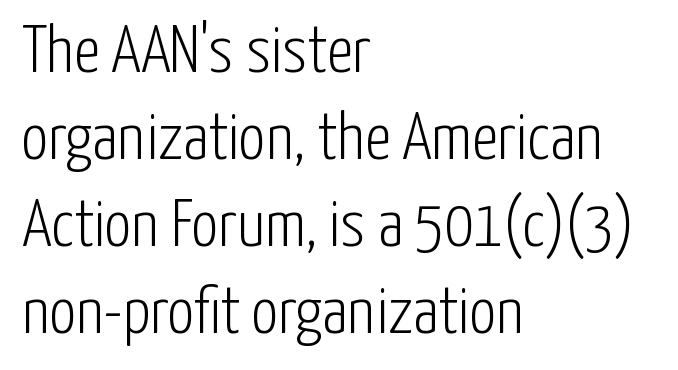
{"serif": "no", "italic": "no", "bold": "no", "weight": "light", "width": "condensed", "stroke_contrast": "low", "x_height": "medium", "monospaced": "no", "underline": "no", "align": "left", "line_spacing": "normal", "line_spacing_ratio": 1.3, "letter_spacing": "normal", "letter_spacing_em": 0.0, "glyph_px": 67}
